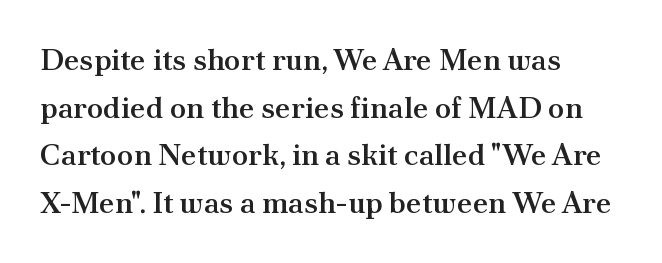
The image shows 30 px semibold serif type, upright; set left-aligned, normal line spacing (1.59x), normal letter spacing, not underlined; medium stroke contrast and a small x-height.
